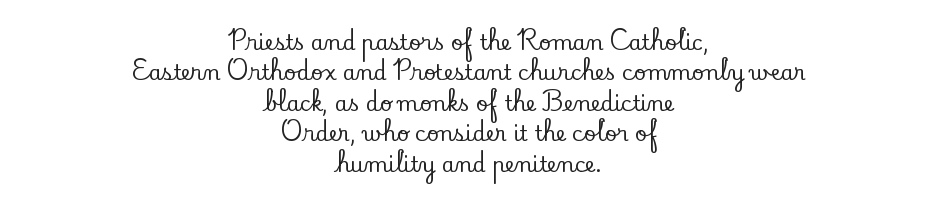
{"italic": "no", "underline": "no", "align": "center", "line_spacing": "normal", "line_spacing_ratio": 1.45, "letter_spacing": "normal", "letter_spacing_em": 0.0, "glyph_px": 21}
